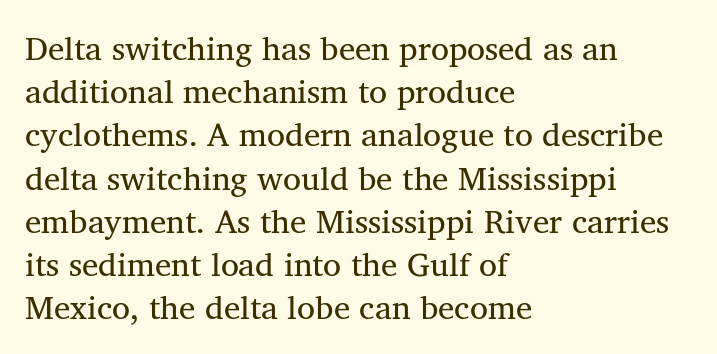
Where is the straight margin? On the left. Standard letterfit; no display-style spreading of the glyphs. What kind of face is this? One with serifs. Character widths vary here, with narrow letters taking less room than wide ones.
